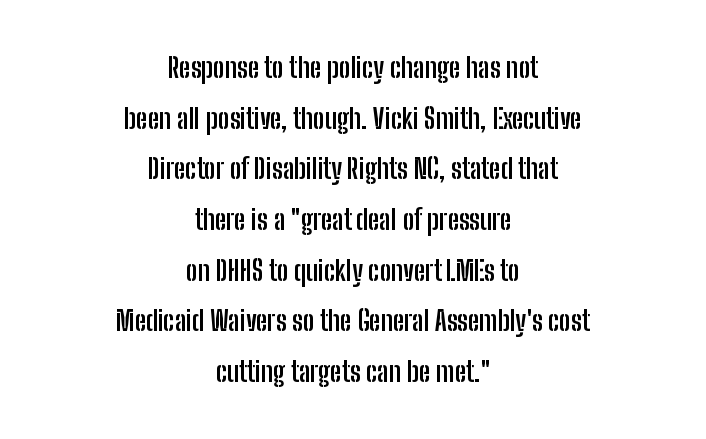
The space beneath each line is pristine and unruled. This is sans-serif lettering, the kind often seen on screens and signage. Spacing between characters is what you'd get straight out of the box. The specimen reads as upright at a glance.
